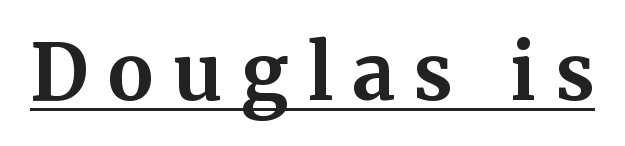
The image shows 77 px bold serif type, upright; set unusually wide letter spacing (+0.25 em), underlined; medium stroke contrast and a medium x-height.
